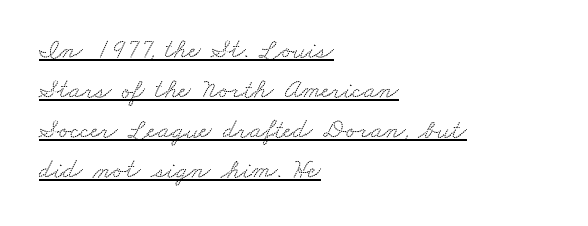
Q: Is the text underlined? A: Yes.
Q: How is the paragraph aligned? A: Left-aligned.
Q: Is the spacing between letters normal or unusually wide? A: Normal.
Q: Is the spacing between lines tight, normal or loose? A: Normal.
